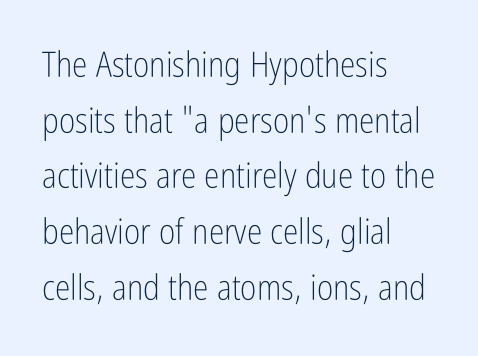
This sample is left-justified, so line endings fall wherever the words run out. This sample has the flowing, uneven cadence of proportional lettering. Each row of text sits above clean, open space. Nothing unusual about the tracking: characters are spaced as the font intends. Unlike a traditional serif, this face leaves its strokes unadorned.
